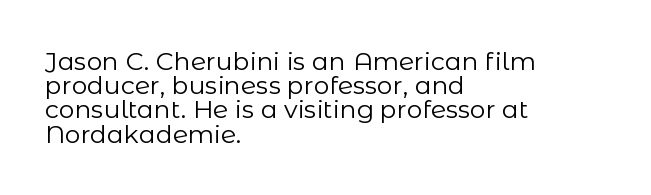
{"italic": "no", "bold": "no", "underline": "no", "align": "left", "line_spacing": "tight", "line_spacing_ratio": 0.97, "letter_spacing": "normal", "letter_spacing_em": 0.0, "glyph_px": 25}
